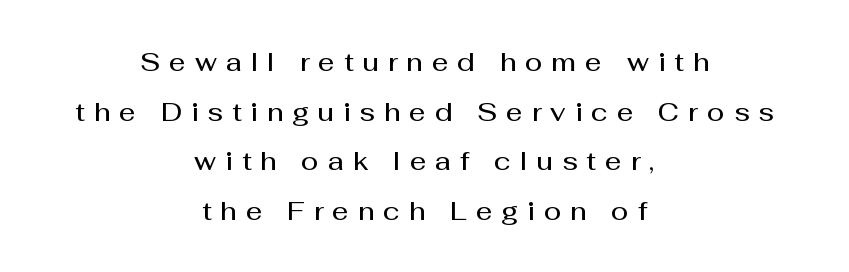
Q: Is the text bold? A: Semi-bold.
Q: Is the text italic (slanted)? A: No, it is upright.
Q: Is the text underlined? A: No.
Q: How is the paragraph aligned? A: Centered.
Q: Is the spacing between letters normal or unusually wide? A: Unusually wide.
Q: Is the spacing between lines tight, normal or loose? A: Loose.
